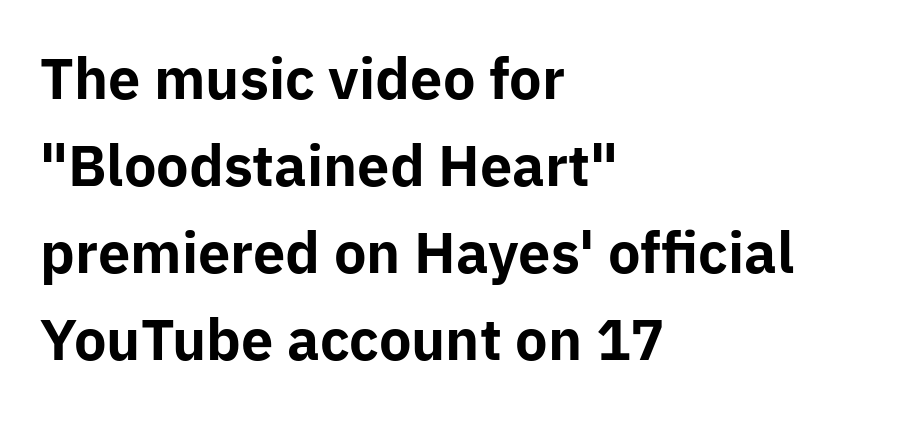
{"serif": "no", "italic": "no", "bold": "yes", "weight": "bold", "width": "normal", "stroke_contrast": "low", "x_height": "medium", "monospaced": "no", "underline": "no", "align": "left", "line_spacing": "normal", "line_spacing_ratio": 1.58, "letter_spacing": "normal", "letter_spacing_em": 0.0, "glyph_px": 55}
